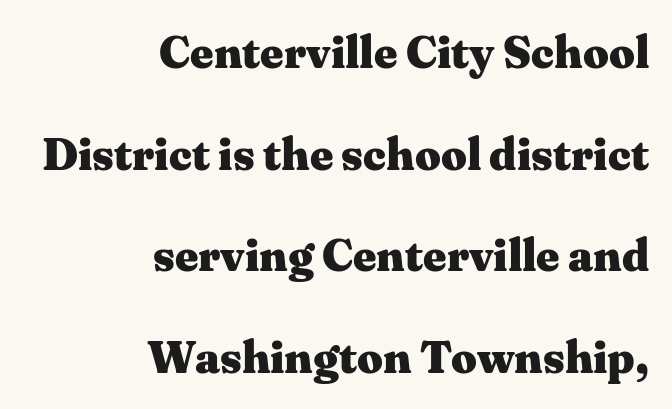
{"serif": "yes", "italic": "no", "bold": "yes", "weight": "heavy", "width": "wide", "stroke_contrast": "medium", "x_height": "medium", "monospaced": "no", "underline": "no", "align": "right", "line_spacing": "loose", "line_spacing_ratio": 2.26, "letter_spacing": "normal", "letter_spacing_em": 0.0, "glyph_px": 45}
